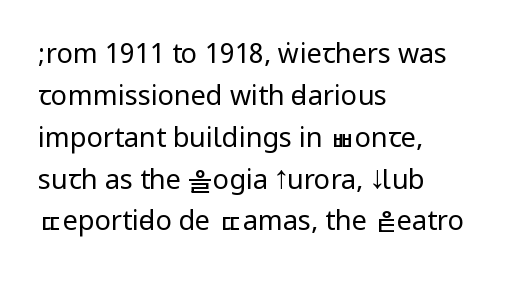
{"italic": "no", "bold": "no", "underline": "no", "align": "left", "line_spacing": "normal", "line_spacing_ratio": 1.55, "letter_spacing": "normal", "letter_spacing_em": 0.0, "glyph_px": 27}
